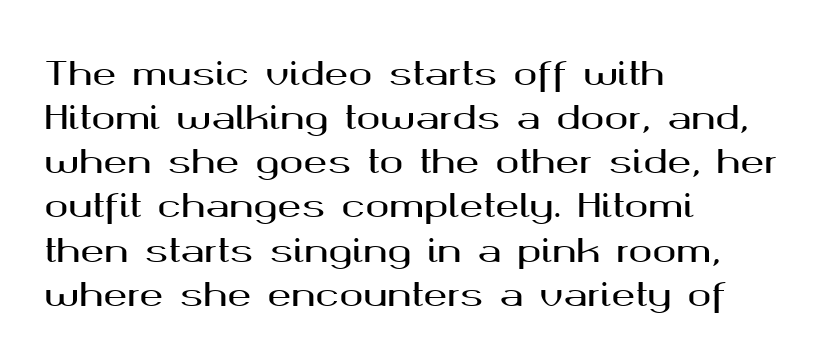
The image shows 32 px wide sans-serif type, upright; set left-aligned, normal line spacing (1.38x), normal letter spacing, not underlined; medium stroke contrast and a medium x-height.
